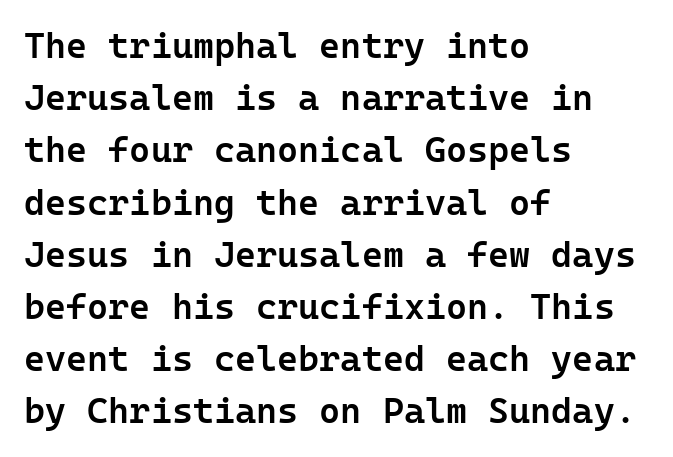
The image shows 36 px semibold sans-serif type, upright; set left-aligned, normal line spacing (1.45x), normal letter spacing, not underlined; low stroke contrast and a medium x-height.
